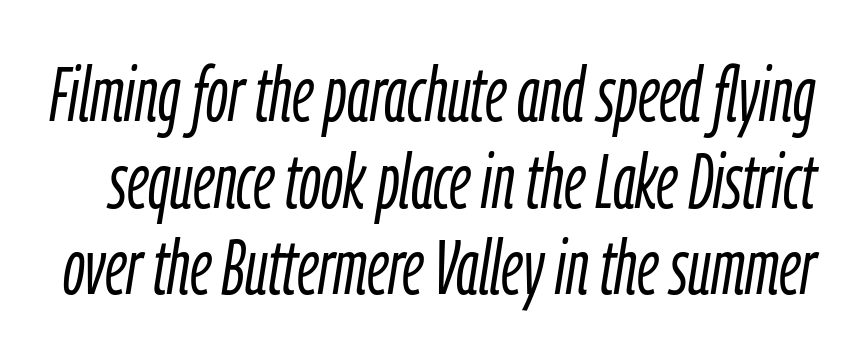
The image shows 76 px light, condensed type, italic (leaning right); set tight line spacing (1.14x), normal letter spacing, not underlined; low stroke contrast and a medium x-height.
